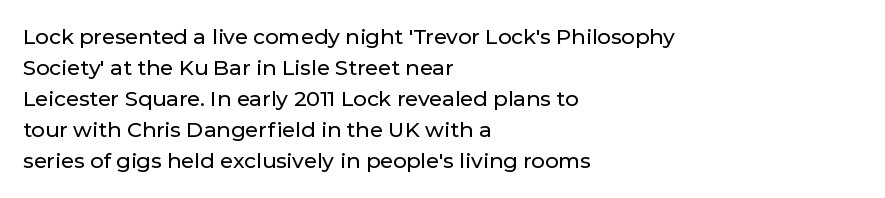
The image shows 21 px text type, upright; set left-aligned, normal line spacing (1.48x), normal letter spacing, not underlined.
